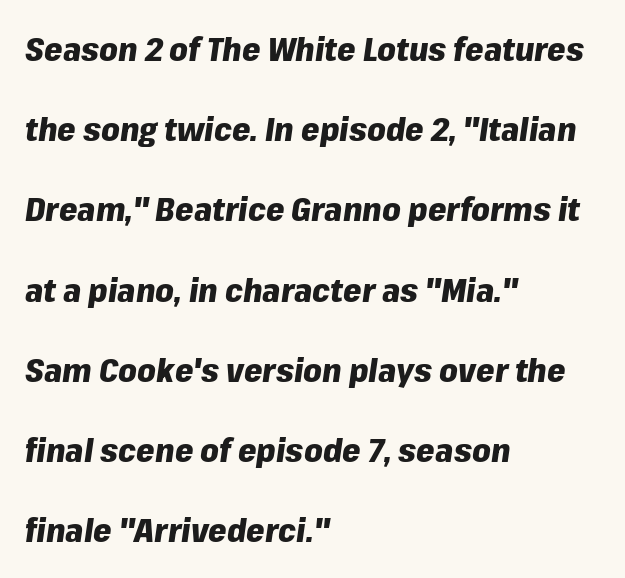
Q: Is the text bold? A: Yes.
Q: Is the text italic (slanted)? A: Yes, it leans right by about 8 degrees.
Q: Is the text underlined? A: No.
Q: How is the paragraph aligned? A: Left-aligned.
Q: Is the spacing between letters normal or unusually wide? A: Normal.
Q: Is the spacing between lines tight, normal or loose? A: Loose.
Q: Width (condensed, normal, or wide)? A: Normal.
Q: Stroke contrast? A: Low.
Q: x-height? A: Medium.
Q: Monospaced? A: No.
